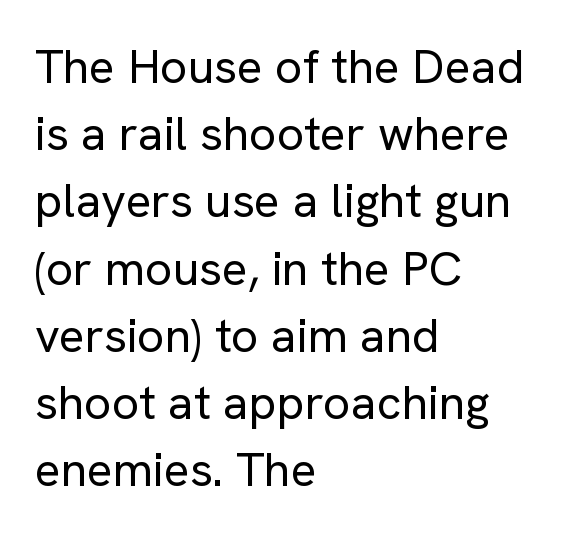
The rendering uses a moderate line-height, typical for paragraphs. Glyph-to-glyph distance matches everyday printed text. Nope, no serifs anywhere on these letters. Any mark beneath the type? The region is blank.
